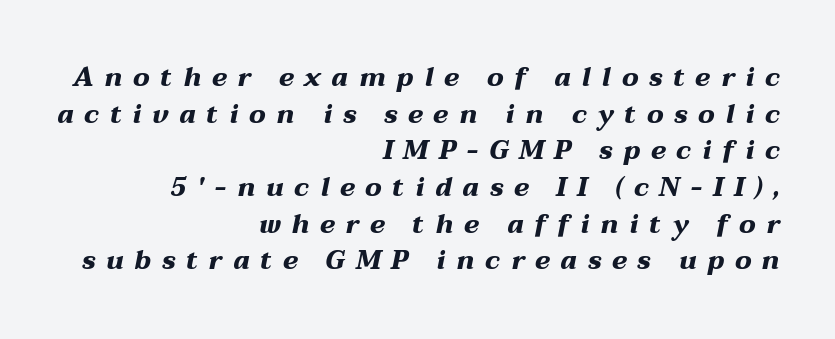
The face used here has the dense, thick strokes of a bold. You could only call the tracking loose — the letters float apart. Visually the block forms a straight wall on the right and a jagged coastline on the left. Has an underline been added? It has not.
